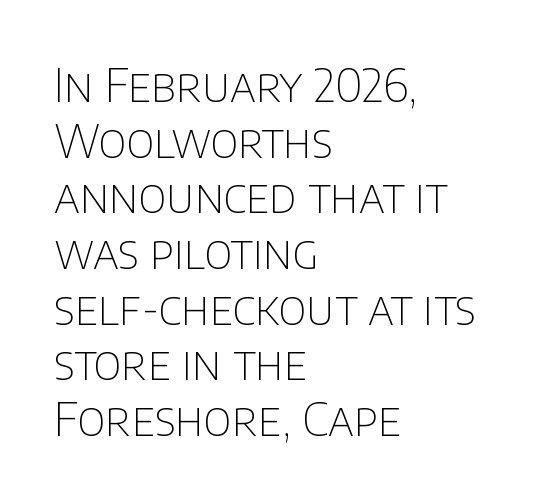
Q: Is the text bold? A: No.
Q: Is the text italic (slanted)? A: No, it is upright.
Q: Is the typeface a serif or a sans-serif typeface? A: Sans-serif.
Q: Is the text underlined? A: No.
Q: How is the paragraph aligned? A: Left-aligned.
Q: Is the spacing between letters normal or unusually wide? A: Normal.
Q: Width (condensed, normal, or wide)? A: Normal.
Q: Stroke contrast? A: Low.
Q: x-height? A: Large.
Q: Monospaced? A: No.
